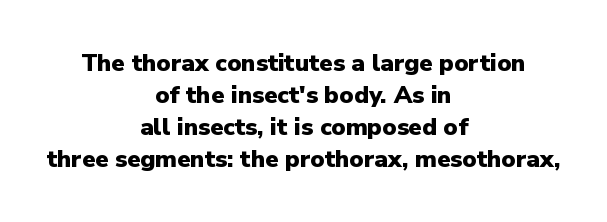
Q: Is the text bold? A: Yes.
Q: Is the text italic (slanted)? A: No, it is upright.
Q: Is the text underlined? A: No.
Q: How is the paragraph aligned? A: Centered.
Q: Is the spacing between letters normal or unusually wide? A: Normal.
Q: Is the spacing between lines tight, normal or loose? A: Normal.
